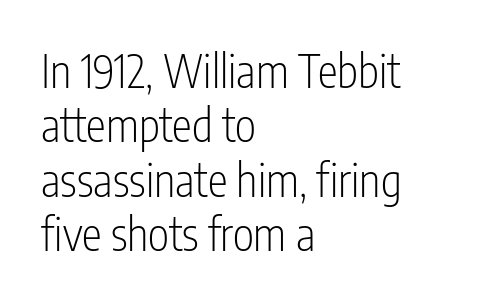
Q: Is the text bold? A: No.
Q: Is the text italic (slanted)? A: No, it is upright.
Q: Is the typeface a serif or a sans-serif typeface? A: Sans-serif.
Q: Is the text underlined? A: No.
Q: How is the paragraph aligned? A: Left-aligned.
Q: Is the spacing between letters normal or unusually wide? A: Normal.
Q: Width (condensed, normal, or wide)? A: Condensed.
Q: Stroke contrast? A: Low.
Q: x-height? A: Medium.
Q: Monospaced? A: No.
